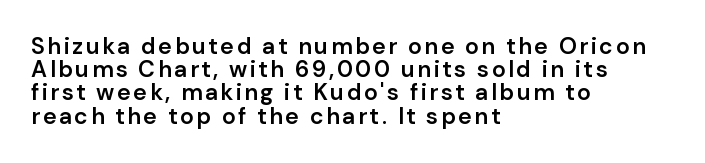
Q: Is the text bold? A: Semi-bold.
Q: Is the text italic (slanted)? A: No, it is upright.
Q: Is the text underlined? A: No.
Q: How is the paragraph aligned? A: Left-aligned.
Q: Is the spacing between lines tight, normal or loose? A: Tight.
